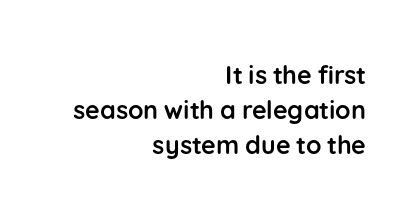
The font is running at its bold setting. Bare-footed words on every line. All the whitespace from short lines collects on the left. You can tell it's not italic because the verticals are truly vertical. Regular leading. Letter spacing: default.
